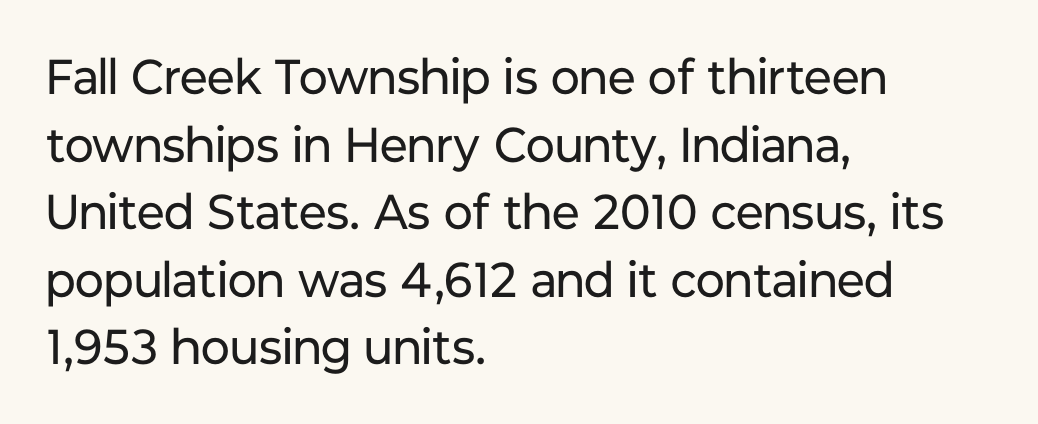
Observe the ordinary spacing: letters are neighbours, not strangers. The space directly below the letters is spotless. The rendering uses a moderate line-height, typical for paragraphs. Casual observation: everything's shoved over to the left. Note the varied advance widths — an 'i' is clearly narrower than an 'm'. The axis of the letterforms is exactly vertical.
